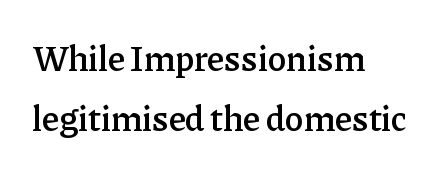
The image shows 35 px semibold serif type, upright; set left-aligned, line spacing 1.71x, normal letter spacing, not underlined; low stroke contrast and a medium x-height.
